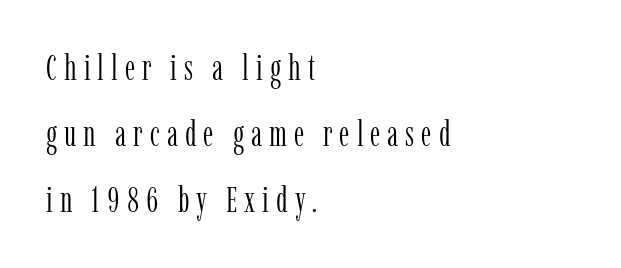
{"serif": "yes", "italic": "no", "bold": "no", "weight": "light", "width": "condensed", "stroke_contrast": "low", "x_height": "medium", "monospaced": "no", "underline": "no", "align": "left", "line_spacing_ratio": 1.89, "letter_spacing": "wide", "letter_spacing_em": 0.2, "glyph_px": 35}
